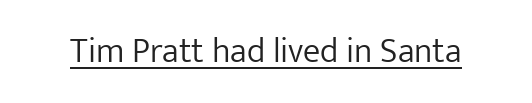
{"serif": "no", "italic": "no", "bold": "no", "weight": "light", "width": "normal", "stroke_contrast": "low", "x_height": "medium", "monospaced": "no", "underline": "yes", "letter_spacing": "normal", "letter_spacing_em": 0.0, "glyph_px": 35}
